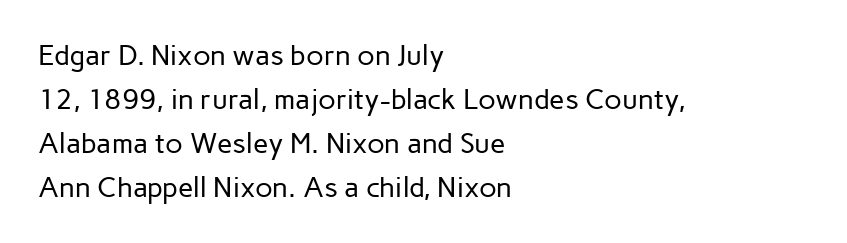
Unlike a traditional serif, this face leaves its strokes unadorned. Leftover space on each line is placed entirely after the last word. Is this a fixed-width face? No — the glyphs have proportional, varying widths. Has an underline been added? It has not. Style check: upright. Each stroke keeps to a modest, everyday thickness or less.
